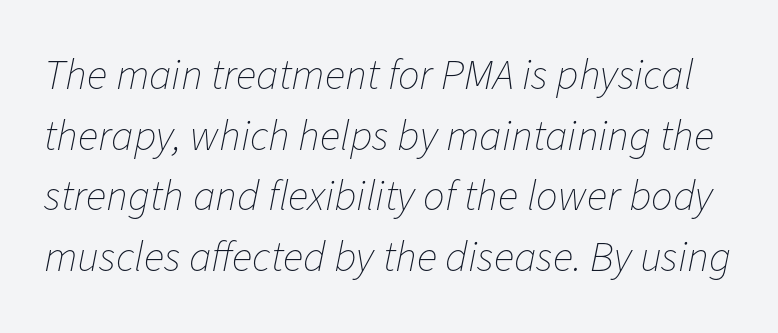
Q: Is the text bold? A: No.
Q: Is the text italic (slanted)? A: Yes, it leans right by about 11 degrees.
Q: Is the text underlined? A: No.
Q: Is the spacing between letters normal or unusually wide? A: Normal.
Q: Is the spacing between lines tight, normal or loose? A: Normal.
Q: Width (condensed, normal, or wide)? A: Normal.
Q: Stroke contrast? A: Low.
Q: x-height? A: Medium.
Q: Monospaced? A: No.
